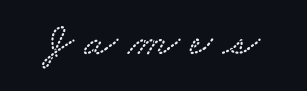
Q: Is the text underlined? A: No.
Q: Is the spacing between letters normal or unusually wide? A: Unusually wide.
Q: Width (condensed, normal, or wide)? A: Wide.
Q: Stroke contrast? A: Low.
Q: x-height? A: Small.
Q: Monospaced? A: No.
